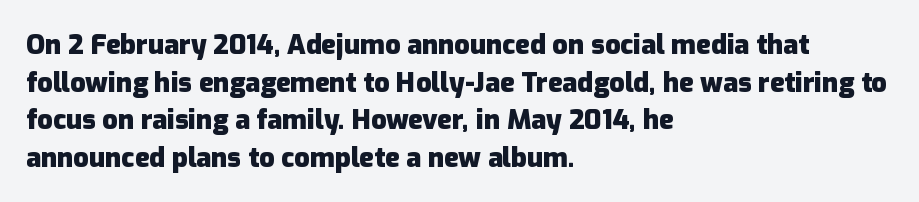
Its strokes are broad and dark, the hallmark of bold type. The letterforms sit shoulder to shoulder at normal distance. Horizontal alignment here is leftward, the default for most running prose. Each new line begins a customary step beneath the previous one. Has an underline been added? It has not. Characters remain perfectly vertical along every line.
